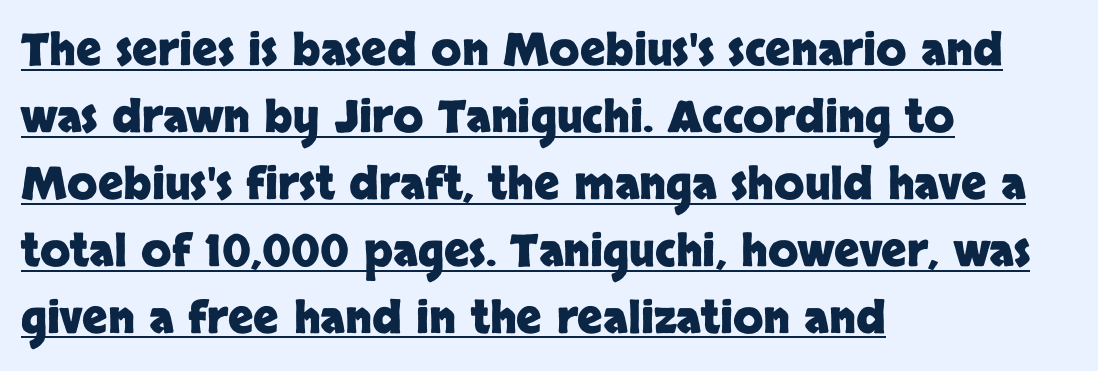
Q: Is the text bold? A: Yes.
Q: Is the text italic (slanted)? A: No, it is upright.
Q: Is the typeface a serif or a sans-serif typeface? A: Sans-serif.
Q: Is the text underlined? A: Yes.
Q: How is the paragraph aligned? A: Left-aligned.
Q: Is the spacing between letters normal or unusually wide? A: Normal.
Q: Is the spacing between lines tight, normal or loose? A: Normal.
Q: Width (condensed, normal, or wide)? A: Normal.
Q: Stroke contrast? A: Low.
Q: x-height? A: Large.
Q: Monospaced? A: No.
